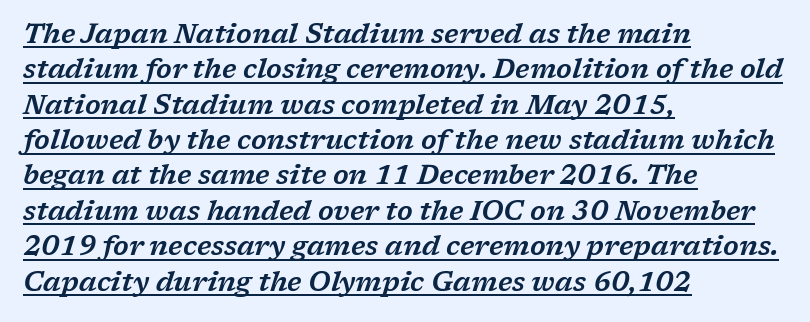
Q: Is the text italic (slanted)? A: Yes, it leans right by about 17 degrees.
Q: Is the text underlined? A: Yes.
Q: How is the paragraph aligned? A: Left-aligned.
Q: Is the spacing between letters normal or unusually wide? A: Normal.
Q: Is the spacing between lines tight, normal or loose? A: Normal.
